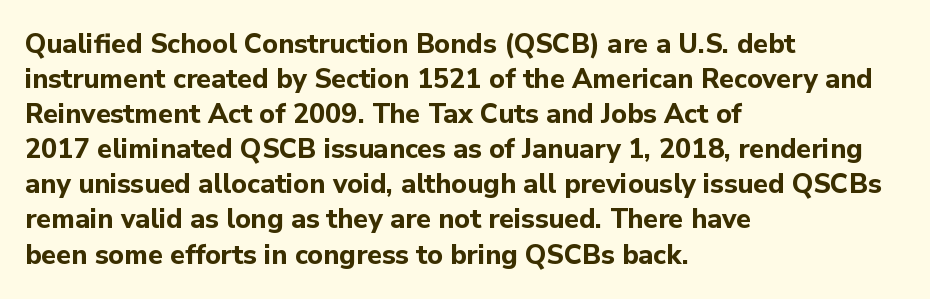
The image shows 27 px bold type, upright; set left-aligned, normal line spacing (1.3x), normal letter spacing, not underlined.
